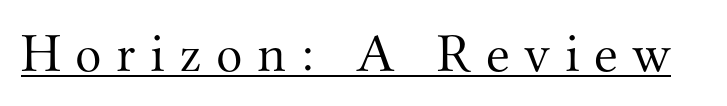
This sample has the flowing, uneven cadence of proportional lettering. Here the glyphs are tracked loosely, breaking word shapes into spaced letters. The letters stand straight up with perfectly vertical stems. Caption: face not bold, strokes unweighted. Beneath each row of characters lies a ruled line. Old-style or modern, the face here clearly has serifs.
